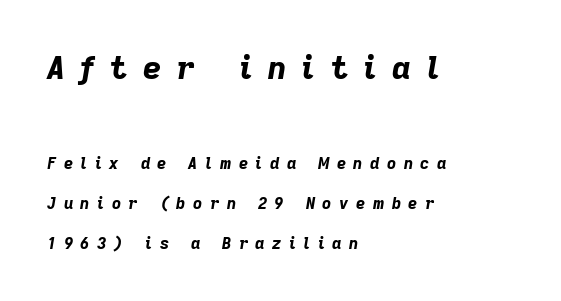
{"italic": "yes", "lean": "right", "slant_degrees": 9, "bold": "yes", "weight": "bold", "width": "normal", "stroke_contrast": "low", "x_height": "medium", "monospaced": "no", "underline": "no", "align": "left", "line_spacing": "loose", "line_spacing_ratio": 2.5, "letter_spacing": "wide", "letter_spacing_em": 0.47, "larger_block": "first", "size_ratio": 2.0, "glyph_px": 32}
